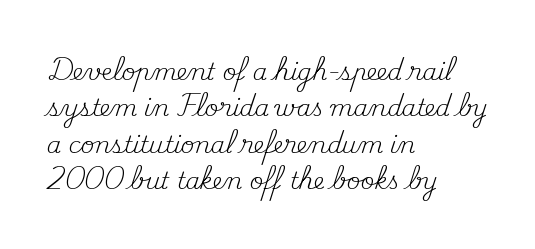
Compared with typical paragraphs, the rows here are spaced about the same. The letterforms sit at book weight or below. The lines are quadded left. Check the space under the baseline: it is left empty. Tracking value appears to be zero — textbook default spacing.
